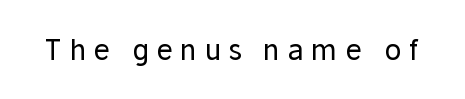
{"serif": "no", "italic": "no", "bold": "no", "weight": "regular", "width": "normal", "stroke_contrast": "low", "x_height": "medium", "monospaced": "no", "underline": "no", "letter_spacing": "wide", "letter_spacing_em": 0.27, "glyph_px": 28}
